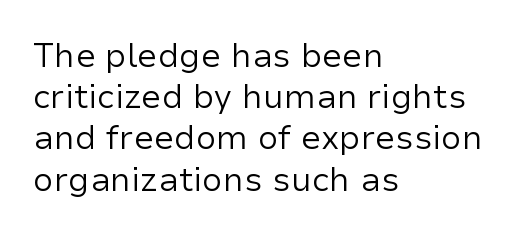
Q: Is the text bold? A: No.
Q: Is the text italic (slanted)? A: No, it is upright.
Q: Is the typeface a serif or a sans-serif typeface? A: Sans-serif.
Q: Is the text underlined? A: No.
Q: How is the paragraph aligned? A: Left-aligned.
Q: Is the spacing between letters normal or unusually wide? A: Normal.
Q: Is the spacing between lines tight, normal or loose? A: Normal.
Q: Width (condensed, normal, or wide)? A: Normal.
Q: Stroke contrast? A: Low.
Q: x-height? A: Medium.
Q: Monospaced? A: No.
